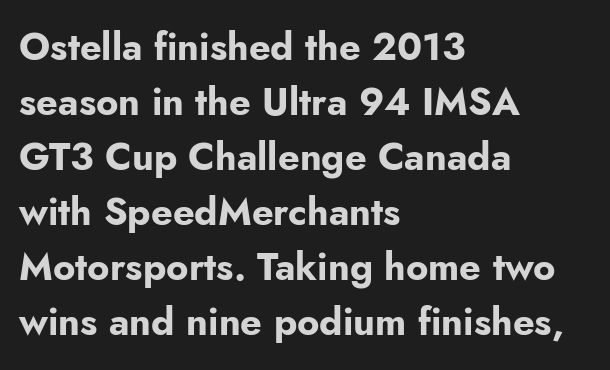
{"serif": "no", "italic": "no", "bold": "yes", "weight": "bold", "width": "normal", "stroke_contrast": "low", "x_height": "small", "monospaced": "no", "underline": "no", "align": "left", "line_spacing": "normal", "line_spacing_ratio": 1.45, "letter_spacing": "normal", "letter_spacing_em": 0.0, "glyph_px": 38}
